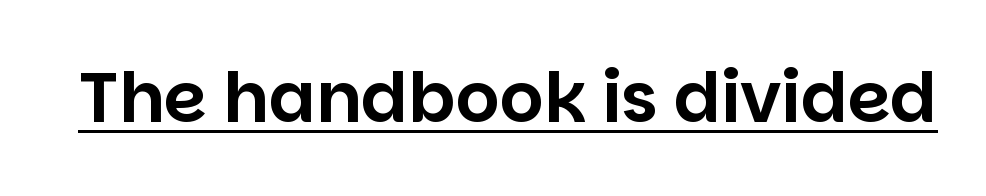
Q: Is the text italic (slanted)? A: No, it is upright.
Q: Is the typeface a serif or a sans-serif typeface? A: Sans-serif.
Q: Is the text underlined? A: Yes.
Q: Is the spacing between letters normal or unusually wide? A: Normal.
Q: Width (condensed, normal, or wide)? A: Normal.
Q: Stroke contrast? A: Low.
Q: x-height? A: Large.
Q: Monospaced? A: No.
